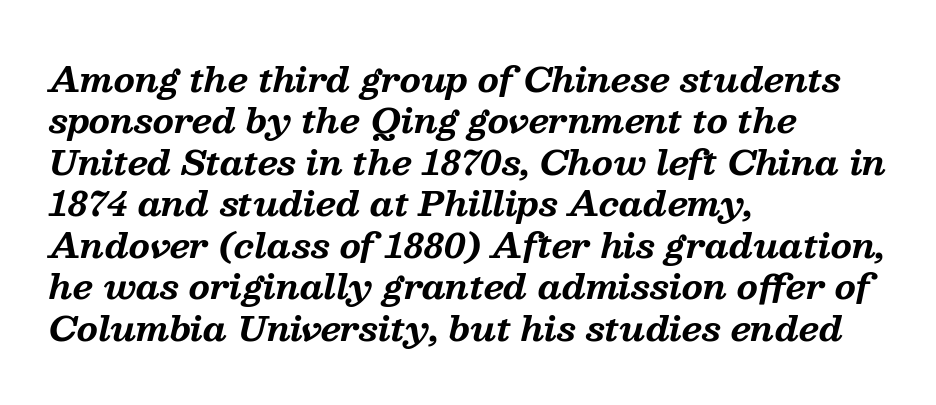
The image shows 34 px bold serif type, italic (leaning right); set left-aligned, line spacing 1.22x, normal letter spacing, not underlined; medium stroke contrast and a medium x-height.
